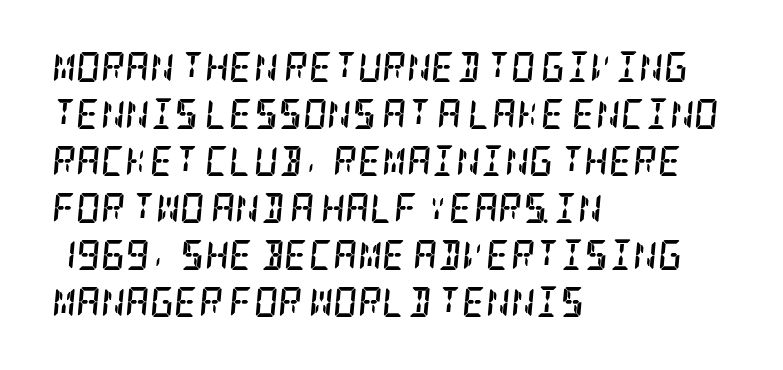
Q: Is the text bold? A: Yes.
Q: Is the text italic (slanted)? A: Yes, it leans right by about 5 degrees.
Q: Is the typeface a serif or a sans-serif typeface? A: Serif.
Q: Is the text underlined? A: No.
Q: How is the paragraph aligned? A: Left-aligned.
Q: Is the spacing between letters normal or unusually wide? A: Normal.
Q: Is the spacing between lines tight, normal or loose? A: Normal.
Q: Width (condensed, normal, or wide)? A: Condensed.
Q: Stroke contrast? A: Low.
Q: x-height? A: Large.
